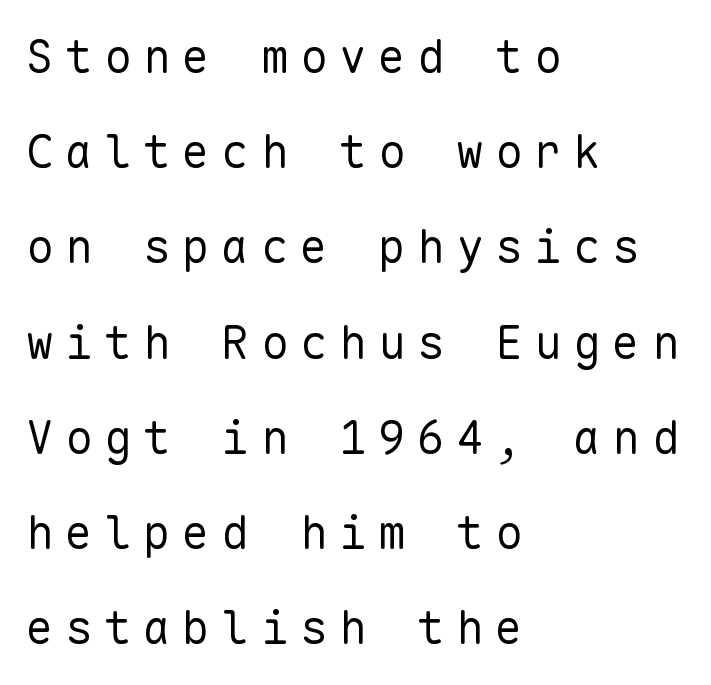
The image shows 46 px regular-weight sans-serif type, upright, monospaced; set left-aligned, loose line spacing (2.07x), unusually wide letter spacing (+0.25 em), not underlined; low stroke contrast and a medium x-height.
